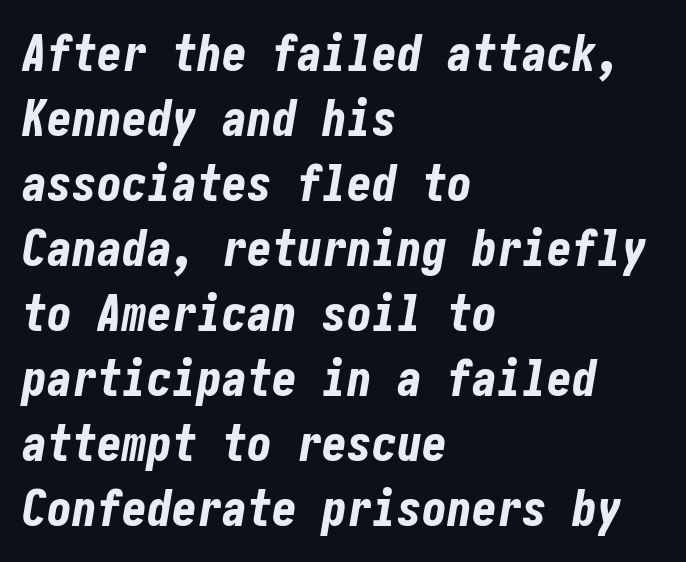
The image shows 50 px bold, condensed type, italic (leaning right); set left-aligned, normal line spacing (1.3x), normal letter spacing, not underlined; low stroke contrast and a medium x-height.
